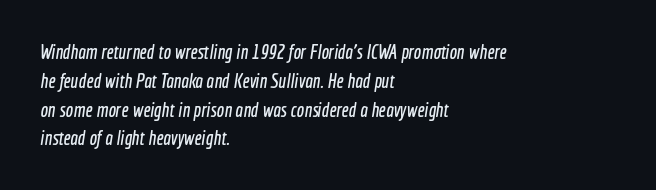
Q: Is the text underlined? A: No.
Q: How is the paragraph aligned? A: Left-aligned.
Q: Is the spacing between letters normal or unusually wide? A: Normal.
Q: Is the spacing between lines tight, normal or loose? A: Normal.
